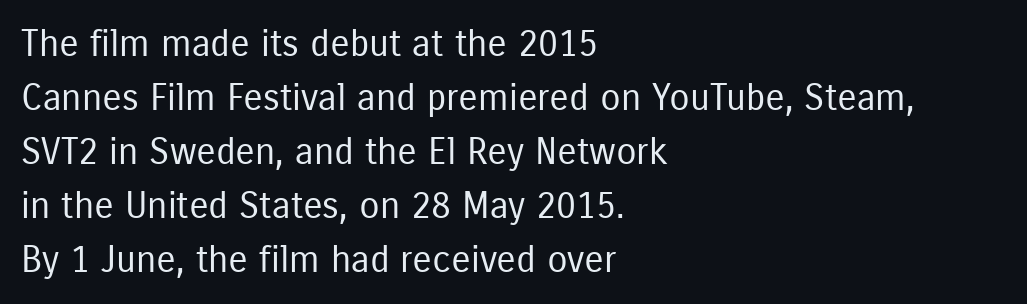
Q: Is the text bold? A: No.
Q: Is the text italic (slanted)? A: No, it is upright.
Q: Is the typeface a serif or a sans-serif typeface? A: Sans-serif.
Q: Is the text underlined? A: No.
Q: How is the paragraph aligned? A: Left-aligned.
Q: Is the spacing between letters normal or unusually wide? A: Normal.
Q: Is the spacing between lines tight, normal or loose? A: Normal.
Q: Width (condensed, normal, or wide)? A: Condensed.
Q: Stroke contrast? A: Low.
Q: x-height? A: Medium.
Q: Monospaced? A: No.
